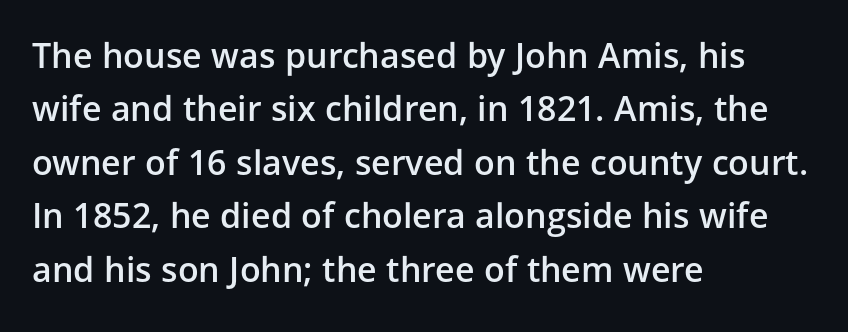
Looks like regular typesetting: each glyph gets only the width it needs. This sample is left-justified, so line endings fall wherever the words run out. I'd describe the lettering as semibold — firm but not a full bold. Grotesque or geometric, the face here clearly has no serifs. A normal amount of white space separates one row of letters from the next.
